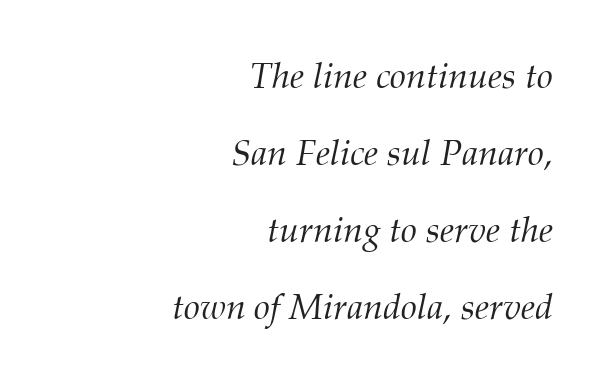
Q: Is the text bold? A: No.
Q: Is the text italic (slanted)? A: Yes, it leans right by about 12 degrees.
Q: Is the typeface a serif or a sans-serif typeface? A: Serif.
Q: Is the text underlined? A: No.
Q: How is the paragraph aligned? A: Right-aligned.
Q: Is the spacing between letters normal or unusually wide? A: Normal.
Q: Is the spacing between lines tight, normal or loose? A: Loose.
Q: Width (condensed, normal, or wide)? A: Normal.
Q: Stroke contrast? A: Medium.
Q: x-height? A: Medium.
Q: Monospaced? A: No.
